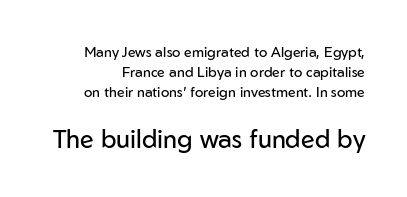
Q: Is the text bold? A: No.
Q: Is the text italic (slanted)? A: No, it is upright.
Q: Is the text underlined? A: No.
Q: Is the spacing between letters normal or unusually wide? A: Normal.
Q: Is the spacing between lines tight, normal or loose? A: Normal.
Q: Which block of text is set in a larger size, the first (top) or the second (bottom)? A: The second (bottom) one.
